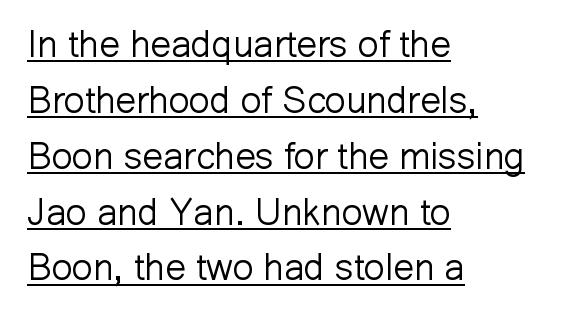
What stands out about the letter spacing? Nothing — it is the standard amount. If you drew a ruler down the left edge, every line would touch it. Each line of the rendering has a horizontal stroke beneath the glyphs. The face used here is proportionally spaced, like ordinary book or web type.
